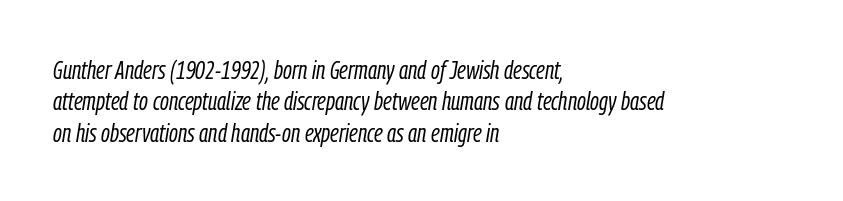
In terms of letterspacing, this is plain default setting. The letterforms sit at book weight or below. Slant detected: the letters are inclined. Where is the straight margin? On the left.
